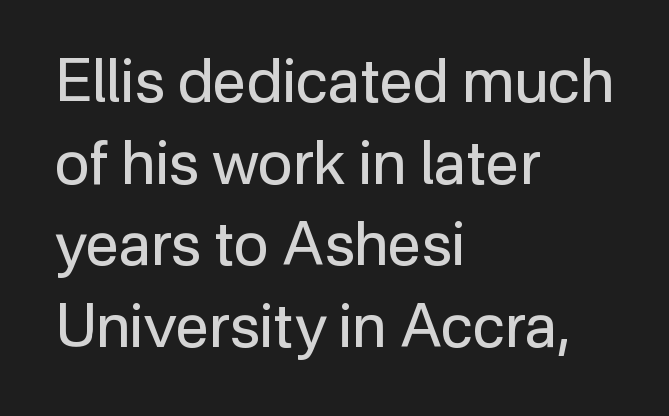
{"serif": "no", "italic": "no", "bold": "no", "weight": "regular", "width": "normal", "stroke_contrast": "low", "x_height": "medium", "monospaced": "no", "underline": "no", "align": "left", "line_spacing": "normal", "line_spacing_ratio": 1.36, "letter_spacing": "normal", "letter_spacing_em": 0.0, "glyph_px": 60}
